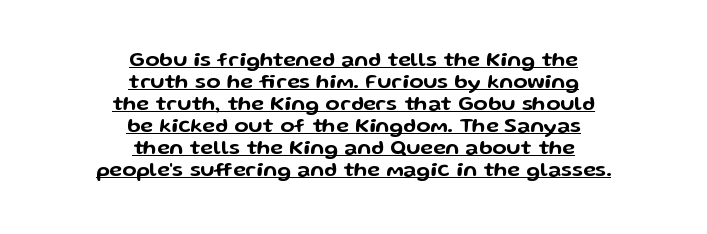
Q: Is the text italic (slanted)? A: No, it is upright.
Q: Is the text underlined? A: Yes.
Q: How is the paragraph aligned? A: Centered.
Q: Is the spacing between letters normal or unusually wide? A: Normal.
Q: Is the spacing between lines tight, normal or loose? A: Tight.
